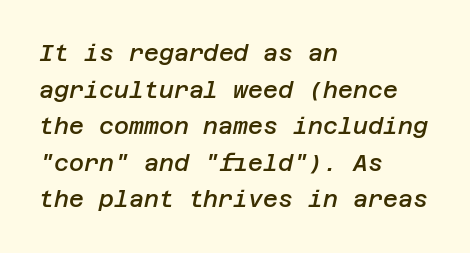
Q: Is the text bold? A: Semi-bold.
Q: Is the text italic (slanted)? A: Yes, it leans right by about 12 degrees.
Q: Is the text underlined? A: No.
Q: How is the paragraph aligned? A: Left-aligned.
Q: Is the spacing between letters normal or unusually wide? A: Normal.
Q: Is the spacing between lines tight, normal or loose? A: Normal.
